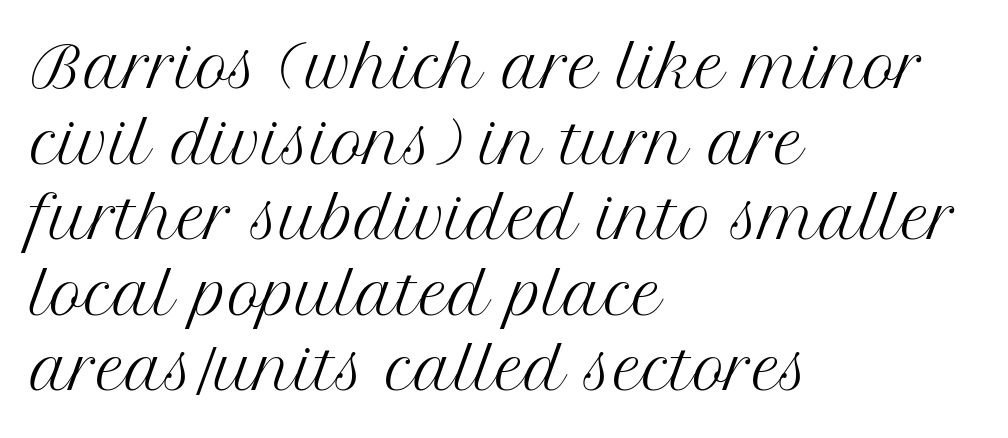
Q: Is the text bold? A: No.
Q: Is the text italic (slanted)? A: Yes.
Q: Is the text underlined? A: No.
Q: How is the paragraph aligned? A: Left-aligned.
Q: Is the spacing between letters normal or unusually wide? A: Normal.
Q: Is the spacing between lines tight, normal or loose? A: Normal.
Q: Width (condensed, normal, or wide)? A: Normal.
Q: Stroke contrast? A: Medium.
Q: x-height? A: Medium.
Q: Monospaced? A: No.
